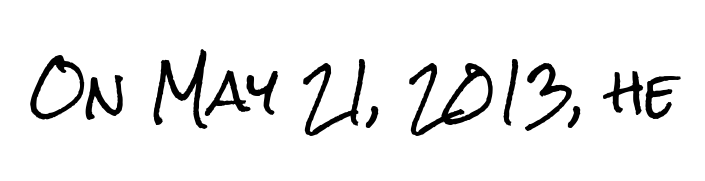
{"serif": "no", "italic": "no", "width": "condensed", "stroke_contrast": "low", "x_height": "medium", "monospaced": "no", "underline": "no", "letter_spacing": "normal", "letter_spacing_em": 0.0, "glyph_px": 55}
